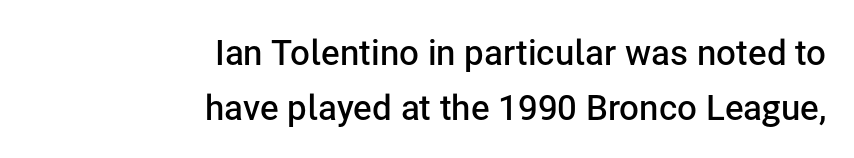
{"serif": "no", "italic": "no", "bold": "semi", "weight": "semibold", "width": "normal", "stroke_contrast": "low", "x_height": "medium", "monospaced": "no", "underline": "no", "align": "right", "line_spacing": "normal", "line_spacing_ratio": 1.57, "letter_spacing": "normal", "letter_spacing_em": 0.0, "glyph_px": 35}
